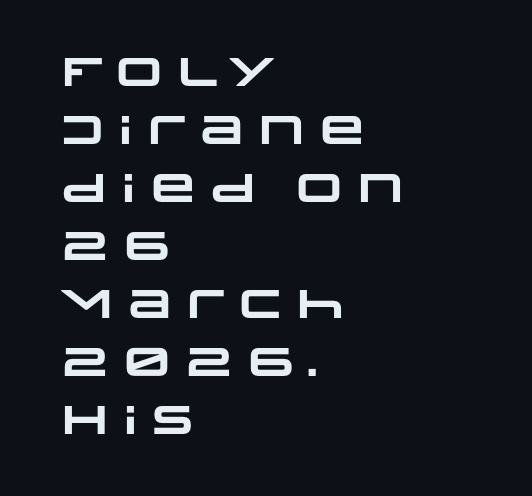
{"serif": "no", "bold": "yes", "weight": "heavy", "width": "wide", "stroke_contrast": "low", "x_height": "large", "monospaced": "no", "underline": "no", "align": "left", "line_spacing": "normal", "line_spacing_ratio": 1.45, "letter_spacing": "normal", "letter_spacing_em": 0.0, "glyph_px": 40}
